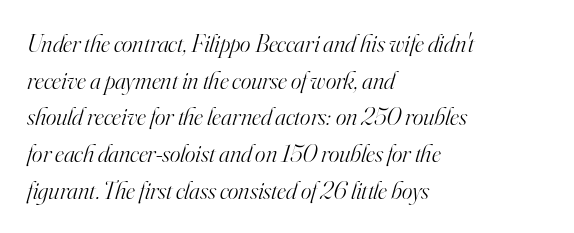
The image shows 25 px text type, italic (leaning right); set left-aligned, normal line spacing (1.47x), normal letter spacing, not underlined.
